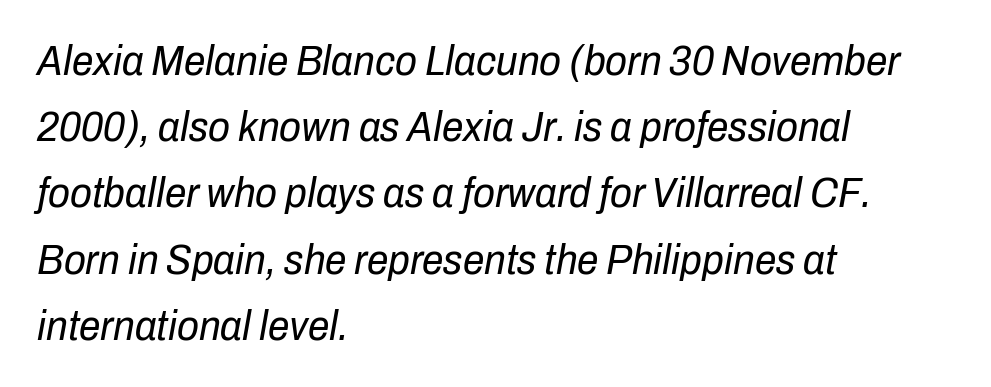
{"italic": "yes", "lean": "right", "slant_degrees": 10, "bold": "no", "weight": "regular", "width": "condensed", "stroke_contrast": "low", "x_height": "medium", "monospaced": "no", "underline": "no", "align": "left", "line_spacing": "normal", "line_spacing_ratio": 1.54, "letter_spacing": "normal", "letter_spacing_em": 0.0, "glyph_px": 43}
